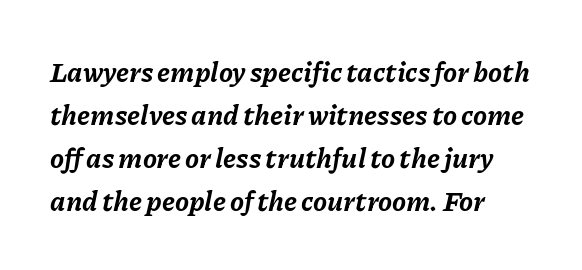
{"italic": "yes", "lean": "right", "slant_degrees": 11, "bold": "yes", "weight": "bold", "width": "normal", "stroke_contrast": "low", "x_height": "medium", "monospaced": "no", "underline": "no", "line_spacing": "normal", "line_spacing_ratio": 1.53, "letter_spacing": "normal", "letter_spacing_em": 0.0, "glyph_px": 28}
